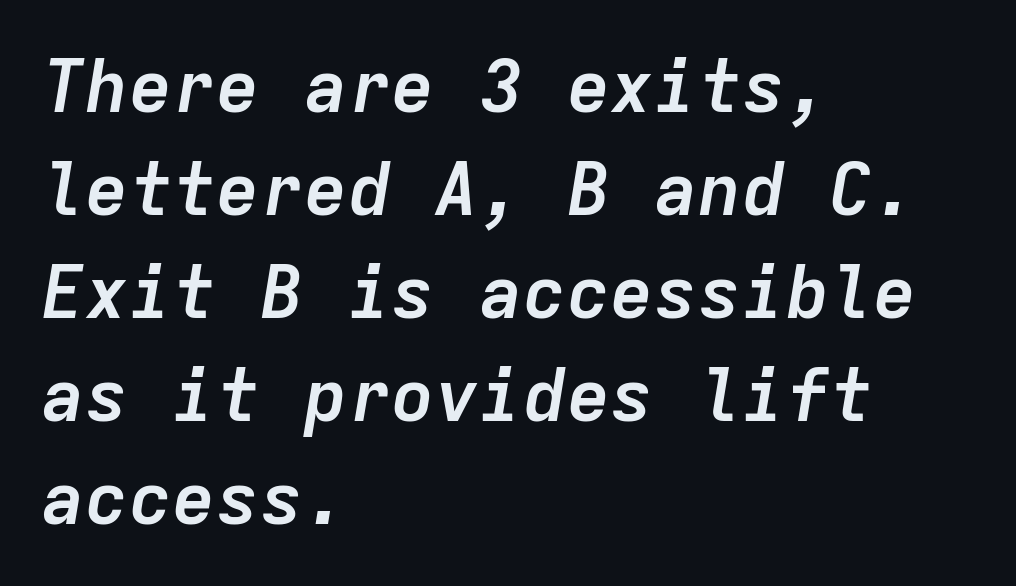
A typesetter would call this zero additional tracking. A typesetter would call this monospace, since all characters share one set width. Reading down the column, the eye jumps a familiar distance to each next line. Typeset ragged right — the left edge is the straight one. These words are printed bold, with thick strokes throughout.
